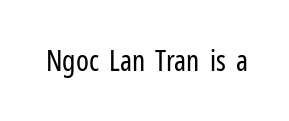
Does the type have serifs? No, each stem ends abruptly. The letters advance in unequal steps, a hallmark of proportional type. On a weight scale, this lands at 450 or below. Inter-character spacing is left at the font's built-in metrics. The space beneath each line is pristine and unruled. Posture: vertical.
